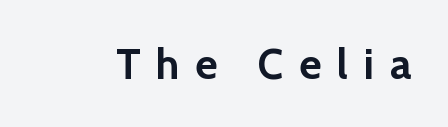
Q: Is the text bold? A: Yes.
Q: Is the text italic (slanted)? A: No, it is upright.
Q: Is the typeface a serif or a sans-serif typeface? A: Sans-serif.
Q: Is the text underlined? A: No.
Q: Is the spacing between letters normal or unusually wide? A: Unusually wide.
Q: Width (condensed, normal, or wide)? A: Normal.
Q: x-height? A: Medium.
Q: Monospaced? A: No.
